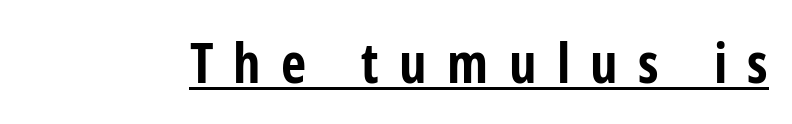
Someone cranked the tracking dial way up on this one. This sample uses an upright cut, with every glyph sitting square on the baseline. The rendering uses natural spacing where letterforms have individual widths. Check the space under the baseline: a stroke is drawn there.
